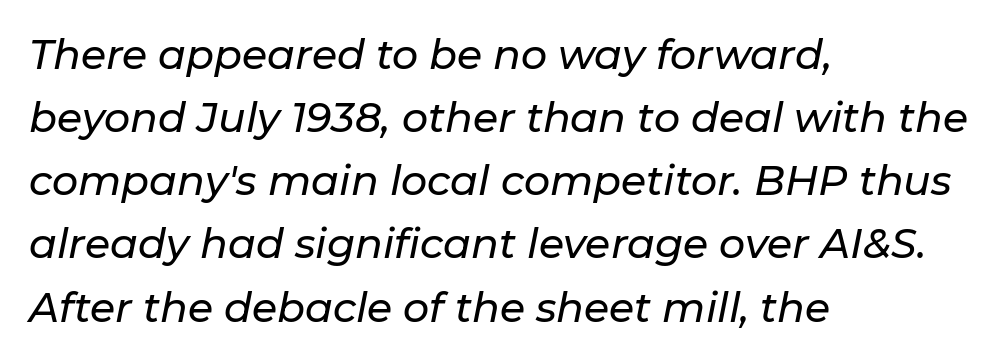
The image shows 41 px text type, italic (leaning right); set left-aligned, normal line spacing (1.54x), normal letter spacing, not underlined; low stroke contrast and a medium x-height.
